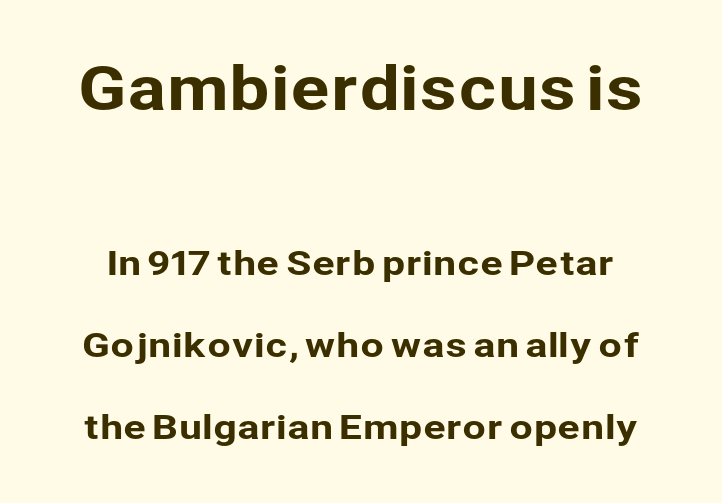
{"serif": "no", "italic": "no", "width": "normal", "stroke_contrast": "low", "x_height": "medium", "monospaced": "no", "underline": "no", "line_spacing": "loose", "line_spacing_ratio": 2.41, "letter_spacing": "normal", "letter_spacing_em": 0.0, "larger_block": "first", "size_ratio": 1.74, "glyph_px": 59}
